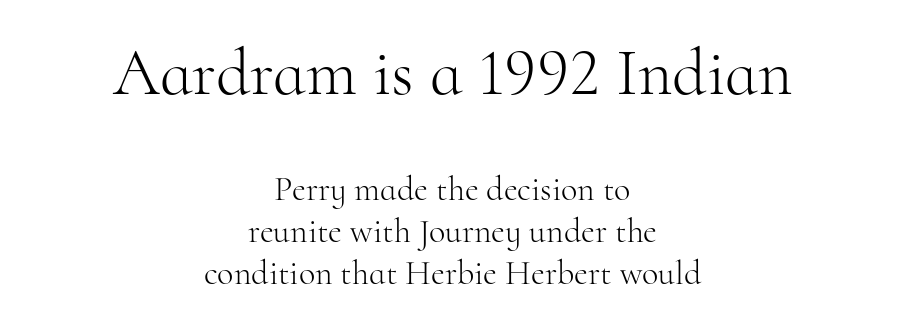
{"serif": "yes", "italic": "no", "bold": "no", "weight": "light", "width": "normal", "stroke_contrast": "high", "x_height": "small", "monospaced": "no", "underline": "no", "align": "center", "line_spacing_ratio": 1.23, "letter_spacing": "normal", "letter_spacing_em": 0.0, "larger_block": "first", "size_ratio": 1.97, "glyph_px": 67}
